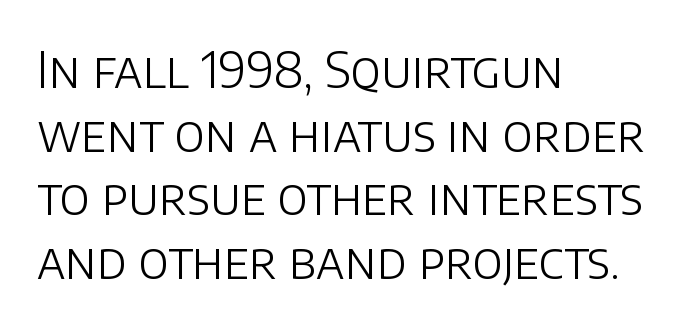
The image shows 49 px light sans-serif type, upright; set left-aligned, normal line spacing (1.3x), normal letter spacing, not underlined; low stroke contrast and a large x-height.
